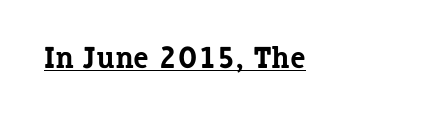
{"serif": "yes", "italic": "no", "bold": "yes", "weight": "bold", "width": "normal", "stroke_contrast": "low", "x_height": "medium", "monospaced": "no", "underline": "yes", "letter_spacing": "normal", "letter_spacing_em": 0.0, "glyph_px": 31}
